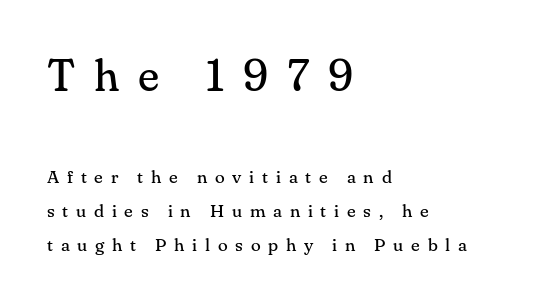
Q: Is the text bold? A: No.
Q: Is the text italic (slanted)? A: No, it is upright.
Q: Is the typeface a serif or a sans-serif typeface? A: Serif.
Q: Is the text underlined? A: No.
Q: How is the paragraph aligned? A: Left-aligned.
Q: Is the spacing between letters normal or unusually wide? A: Unusually wide.
Q: Which block of text is set in a larger size, the first (top) or the second (bottom)? A: The first (top) one.
Q: Width (condensed, normal, or wide)? A: Normal.
Q: Stroke contrast? A: Medium.
Q: x-height? A: Small.
Q: Monospaced? A: No.
